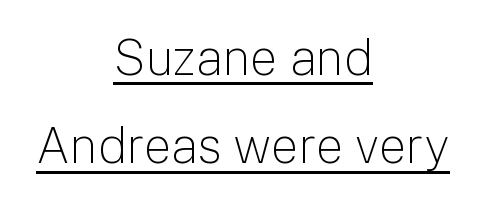
Q: Is the text bold? A: No.
Q: Is the text italic (slanted)? A: No, it is upright.
Q: Is the typeface a serif or a sans-serif typeface? A: Sans-serif.
Q: Is the text underlined? A: Yes.
Q: How is the paragraph aligned? A: Centered.
Q: Is the spacing between letters normal or unusually wide? A: Normal.
Q: Width (condensed, normal, or wide)? A: Normal.
Q: Stroke contrast? A: Low.
Q: x-height? A: Medium.
Q: Monospaced? A: No.
